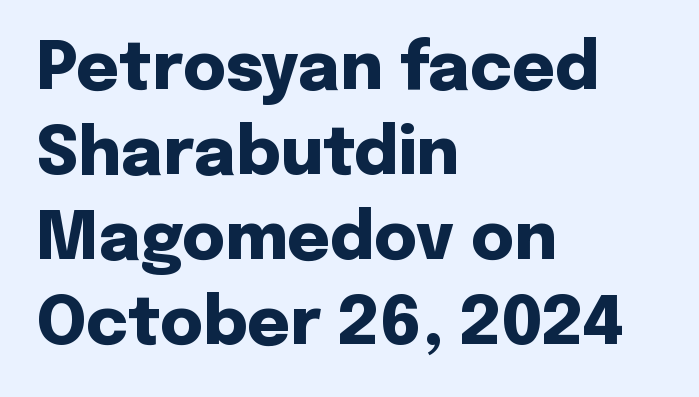
{"serif": "no", "italic": "no", "bold": "yes", "weight": "heavy", "width": "normal", "stroke_contrast": "low", "x_height": "medium", "monospaced": "no", "underline": "no", "align": "left", "line_spacing": "normal", "line_spacing_ratio": 1.29, "letter_spacing": "normal", "letter_spacing_em": 0.0, "glyph_px": 66}
